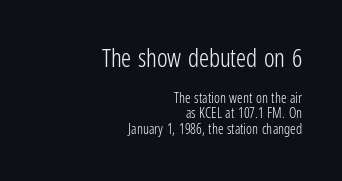
Q: Is the text bold? A: No.
Q: Is the text italic (slanted)? A: No, it is upright.
Q: Is the text underlined? A: No.
Q: How is the paragraph aligned? A: Right-aligned.
Q: Is the spacing between letters normal or unusually wide? A: Normal.
Q: Is the spacing between lines tight, normal or loose? A: Tight.
Q: Which block of text is set in a larger size, the first (top) or the second (bottom)? A: The first (top) one.
